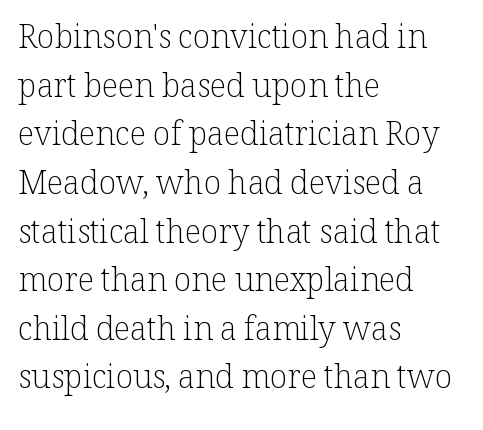
Q: Is the text bold? A: No.
Q: Is the text italic (slanted)? A: No, it is upright.
Q: Is the typeface a serif or a sans-serif typeface? A: Serif.
Q: Is the text underlined? A: No.
Q: How is the paragraph aligned? A: Left-aligned.
Q: Is the spacing between letters normal or unusually wide? A: Normal.
Q: Is the spacing between lines tight, normal or loose? A: Normal.
Q: Width (condensed, normal, or wide)? A: Normal.
Q: Stroke contrast? A: Low.
Q: x-height? A: Medium.
Q: Monospaced? A: No.
